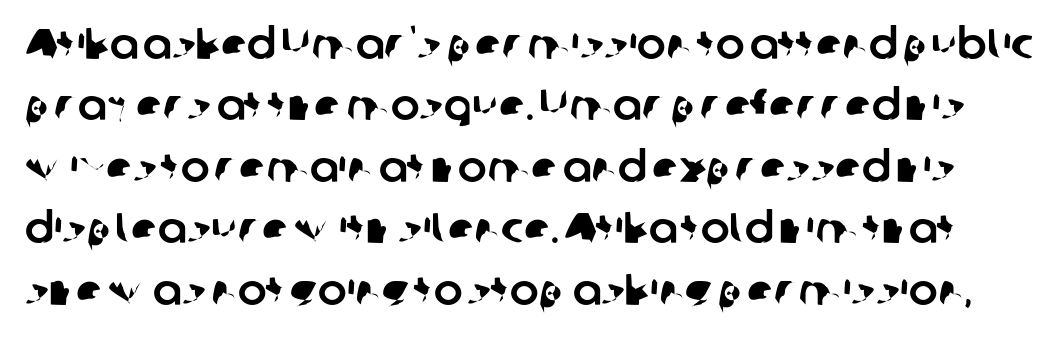
The image shows 43 px sans-serif type; set normal line spacing (1.43x), normal letter spacing, not underlined; low stroke contrast and a medium x-height.
